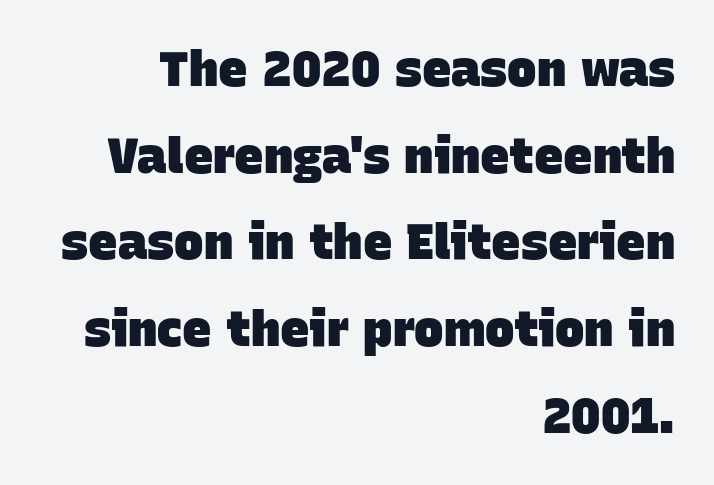
Check under the words: just untouched page. The face used here has the dense, thick strokes of a bold. Looks like regular typesetting: each glyph gets only the width it needs. You could call the tracking neutral — neither tight nor loose. Typographically, this falls in the sans-serif category.
